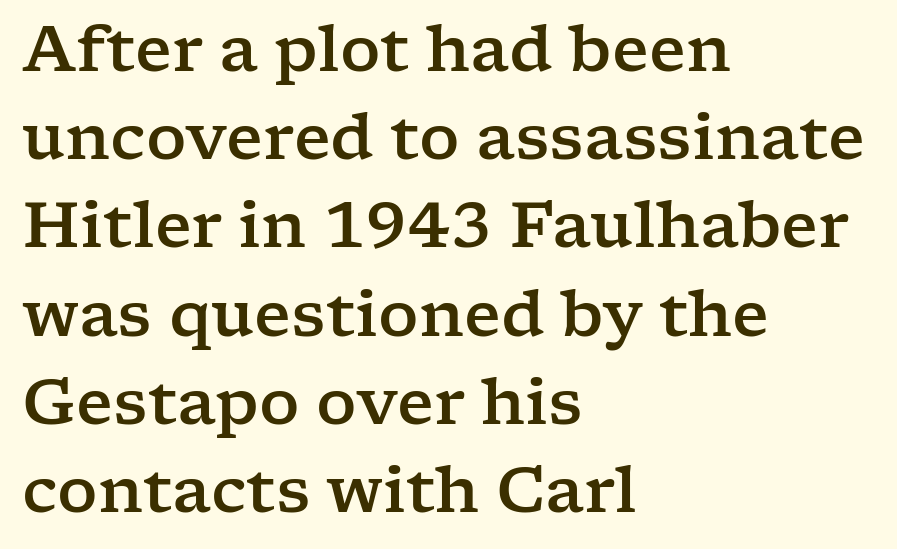
Italic? Not at all — the glyphs are vertical. Unmarked baselines from the first word to the last. Proportional: the letters do not fall into vertical columns. How would I describe the line gaps? Plain and ordinary. Font category for this specimen: serif. Does extra space separate the letters? No, they use regular spacing.
